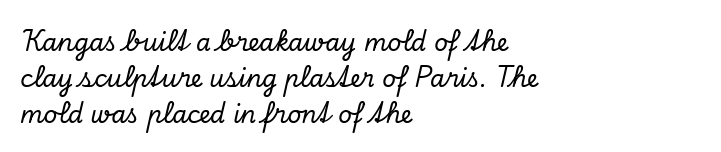
{"italic": "yes", "lean": "right", "slant_degrees": 13, "underline": "no", "align": "left", "line_spacing": "normal", "line_spacing_ratio": 1.5, "letter_spacing": "normal", "letter_spacing_em": 0.0, "glyph_px": 24}
